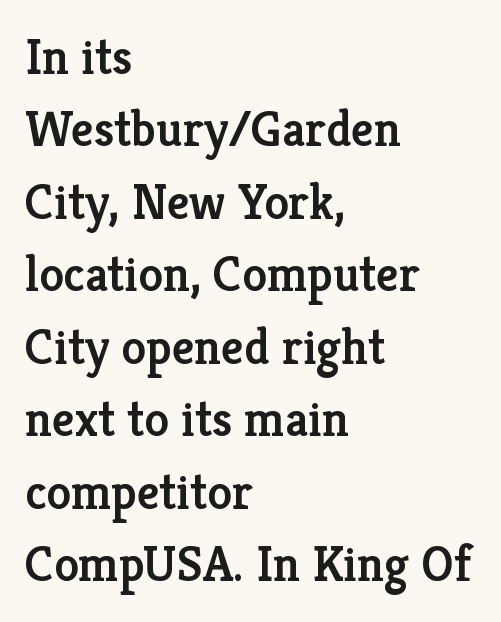
Q: Is the text bold? A: Semi-bold.
Q: Is the text italic (slanted)? A: No, it is upright.
Q: Is the typeface a serif or a sans-serif typeface? A: Serif.
Q: Is the text underlined? A: No.
Q: How is the paragraph aligned? A: Left-aligned.
Q: Is the spacing between letters normal or unusually wide? A: Normal.
Q: Is the spacing between lines tight, normal or loose? A: Normal.
Q: Width (condensed, normal, or wide)? A: Normal.
Q: Stroke contrast? A: Low.
Q: x-height? A: Medium.
Q: Monospaced? A: No.
